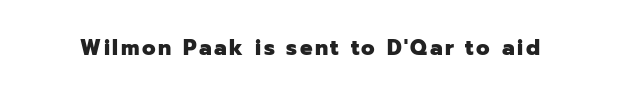
The image shows 21 px bold type, upright; set not underlined.
